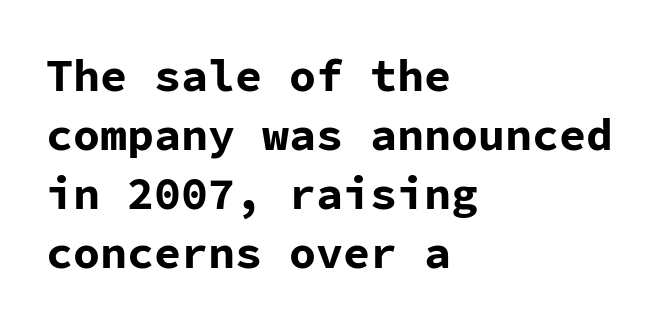
Q: Is the text bold? A: Yes.
Q: Is the text italic (slanted)? A: No, it is upright.
Q: Is the typeface a serif or a sans-serif typeface? A: Sans-serif.
Q: Is the text underlined? A: No.
Q: How is the paragraph aligned? A: Left-aligned.
Q: Is the spacing between letters normal or unusually wide? A: Normal.
Q: Is the spacing between lines tight, normal or loose? A: Normal.
Q: Width (condensed, normal, or wide)? A: Normal.
Q: Stroke contrast? A: Low.
Q: x-height? A: Medium.
Q: Monospaced? A: Yes.
